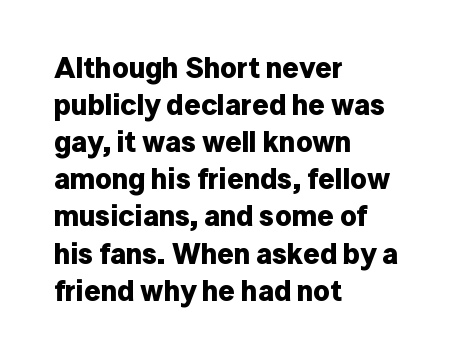
The image shows 29 px bold sans-serif type, upright; set left-aligned, normal line spacing (1.28x), normal letter spacing, not underlined; low stroke contrast and a medium x-height.
